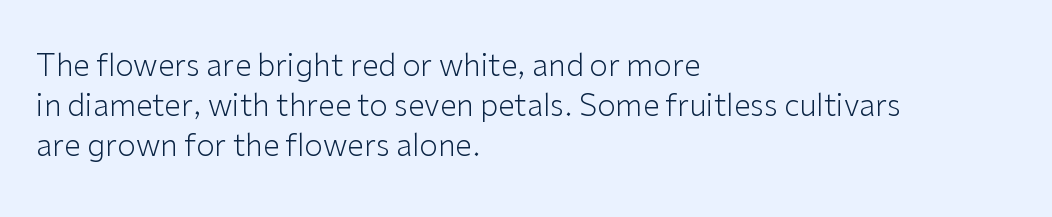
{"serif": "no", "italic": "no", "bold": "no", "weight": "light", "width": "normal", "stroke_contrast": "low", "x_height": "medium", "monospaced": "no", "underline": "no", "align": "left", "line_spacing": "normal", "line_spacing_ratio": 1.34, "letter_spacing": "normal", "letter_spacing_em": 0.0, "glyph_px": 30}
